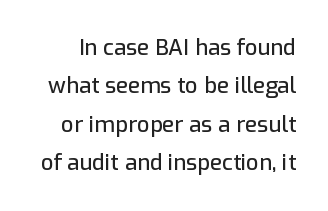
Q: Is the text italic (slanted)? A: No, it is upright.
Q: Is the text underlined? A: No.
Q: Is the spacing between letters normal or unusually wide? A: Normal.
